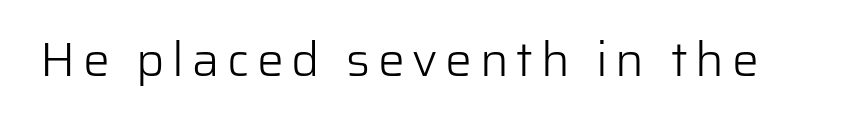
Q: Is the text bold? A: No.
Q: Is the text italic (slanted)? A: No, it is upright.
Q: Is the typeface a serif or a sans-serif typeface? A: Sans-serif.
Q: Is the text underlined? A: No.
Q: Width (condensed, normal, or wide)? A: Normal.
Q: Stroke contrast? A: Low.
Q: x-height? A: Medium.
Q: Monospaced? A: No.
